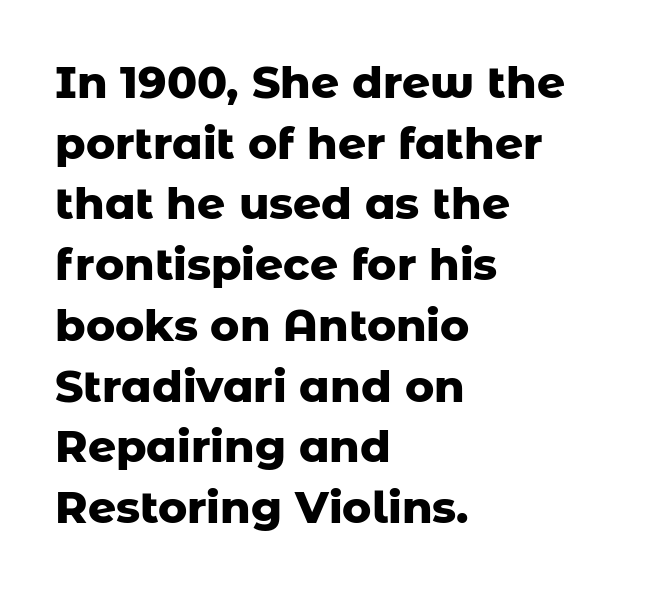
The image shows 44 px heavy sans-serif type, upright; set left-aligned, normal line spacing (1.38x), normal letter spacing, not underlined; low stroke contrast and a medium x-height.
